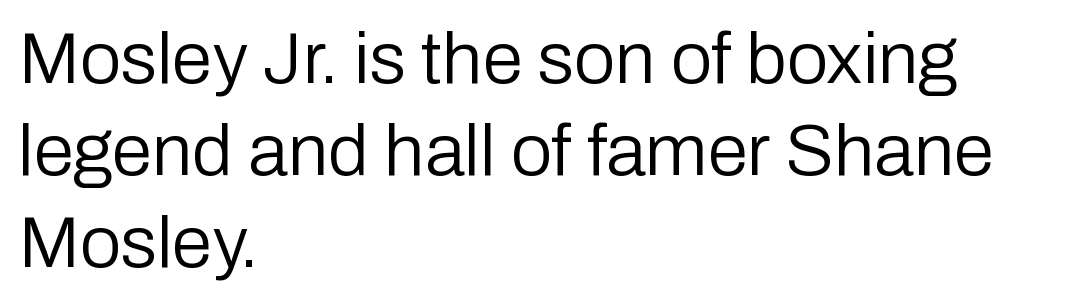
Q: Is the text bold? A: No.
Q: Is the text italic (slanted)? A: No, it is upright.
Q: Is the typeface a serif or a sans-serif typeface? A: Sans-serif.
Q: Is the text underlined? A: No.
Q: How is the paragraph aligned? A: Left-aligned.
Q: Is the spacing between letters normal or unusually wide? A: Normal.
Q: Is the spacing between lines tight, normal or loose? A: Normal.
Q: Width (condensed, normal, or wide)? A: Normal.
Q: Stroke contrast? A: Low.
Q: x-height? A: Medium.
Q: Monospaced? A: No.
